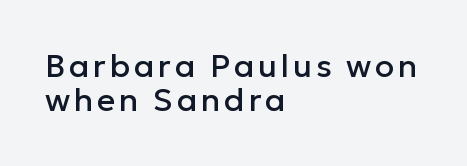
Q: Is the text italic (slanted)? A: No, it is upright.
Q: Is the typeface a serif or a sans-serif typeface? A: Sans-serif.
Q: Is the text underlined? A: No.
Q: How is the paragraph aligned? A: Left-aligned.
Q: Is the spacing between lines tight, normal or loose? A: Tight.
Q: Width (condensed, normal, or wide)? A: Normal.
Q: Stroke contrast? A: Low.
Q: x-height? A: Medium.
Q: Monospaced? A: No.
